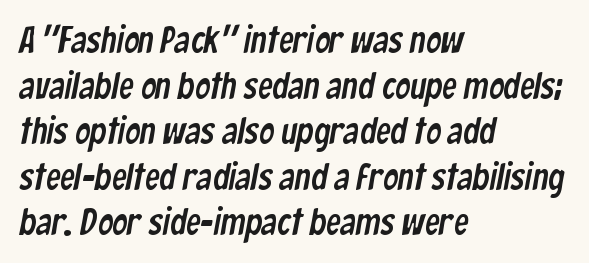
Caption: multi-line text, flush left, ragged right. The letters sit at their default tracking, neither squeezed nor spread. A typesetter would call this proportional, since set widths differ per character. No feet cap the strokes, marking this as sans-serif type. The baseline area is clear.
